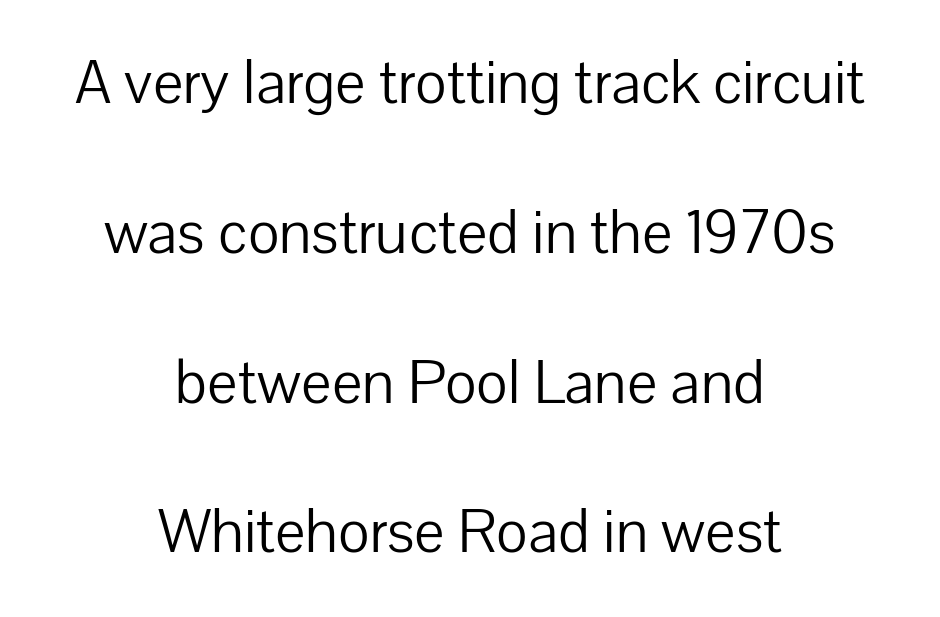
{"serif": "no", "italic": "no", "bold": "no", "weight": "light", "width": "normal", "stroke_contrast": "low", "x_height": "medium", "monospaced": "no", "underline": "no", "align": "center", "line_spacing": "loose", "line_spacing_ratio": 2.34, "letter_spacing": "normal", "letter_spacing_em": 0.0, "glyph_px": 64}
